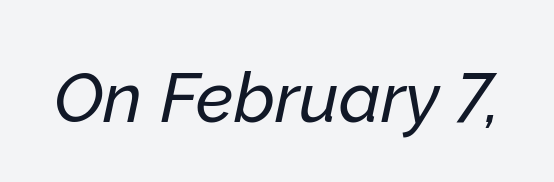
The image shows 69 px text type, italic (leaning right); set normal letter spacing, not underlined; low stroke contrast and a medium x-height.
